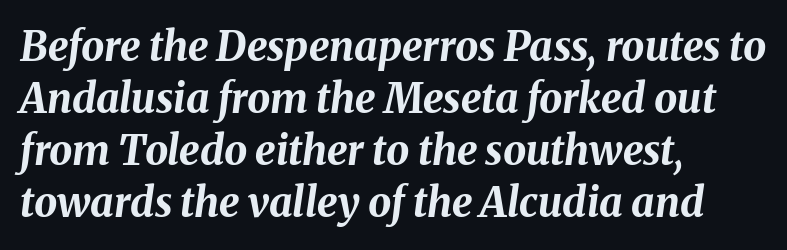
{"italic": "yes", "lean": "right", "slant_degrees": 8, "bold": "yes", "weight": "bold", "width": "normal", "stroke_contrast": "medium", "x_height": "medium", "monospaced": "no", "underline": "no", "align": "left", "line_spacing": "normal", "line_spacing_ratio": 1.27, "letter_spacing": "normal", "letter_spacing_em": 0.0, "glyph_px": 41}
